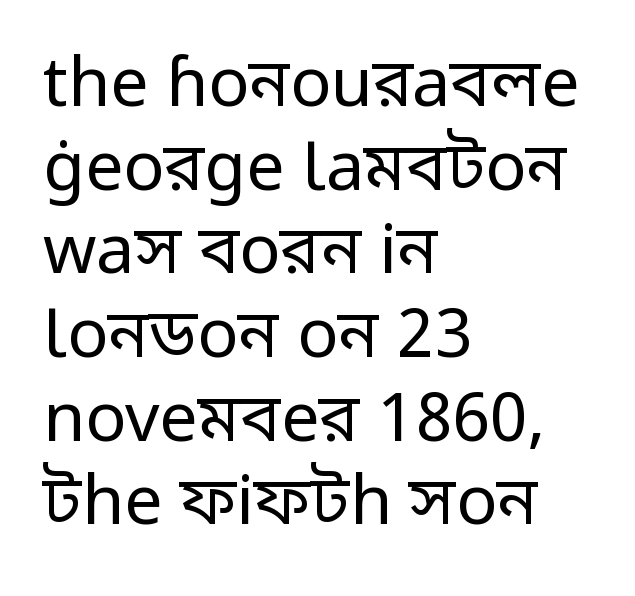
In terms of letterform style, serifs are entirely absent. Caption: face not bold, strokes unweighted. The face used here is rendered with its standard letterfit. The setting favours the left margin, as ordinary paragraphs usually do.
